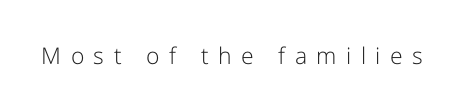
{"italic": "no", "bold": "no", "underline": "no", "letter_spacing": "wide", "letter_spacing_em": 0.41, "glyph_px": 23}
